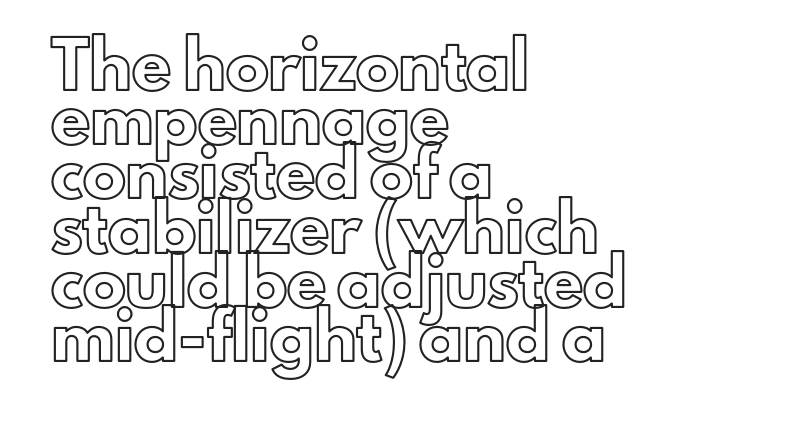
The specimen reads as upright at a glance. Spacing between characters is what you'd get straight out of the box. Decoration check: the copy has no underline. Vertically, the passage feels balanced, rows spaced as you'd expect.
